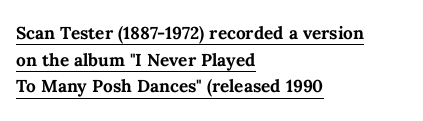
The image shows 23 px bold type, upright; set left-aligned, line spacing 1.16x, normal letter spacing, underlined.
